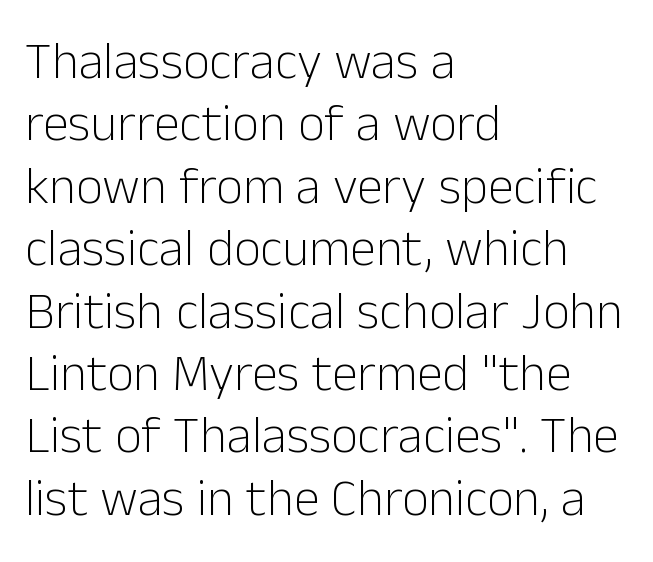
Q: Is the text bold? A: No.
Q: Is the text italic (slanted)? A: No, it is upright.
Q: Is the typeface a serif or a sans-serif typeface? A: Sans-serif.
Q: Is the text underlined? A: No.
Q: How is the paragraph aligned? A: Left-aligned.
Q: Is the spacing between letters normal or unusually wide? A: Normal.
Q: Width (condensed, normal, or wide)? A: Normal.
Q: Stroke contrast? A: Low.
Q: x-height? A: Medium.
Q: Monospaced? A: No.
